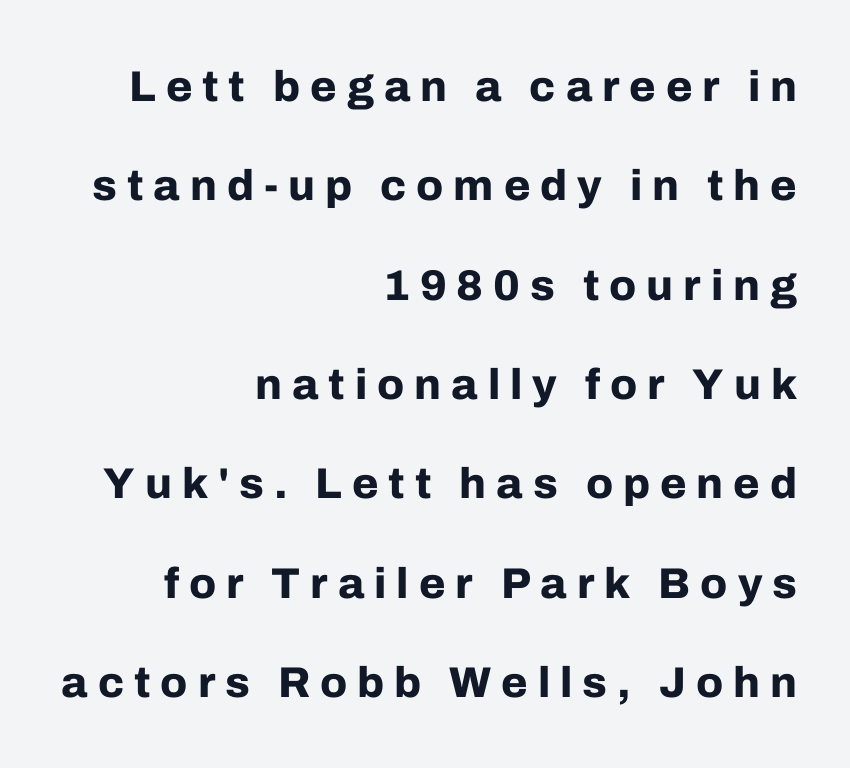
How would I describe the line gaps? Wide and relaxed. This rendering employs a face without finishing strokes, i.e., a sans-serif. The paragraph has a hard right edge and a soft left edge. Students, this is bold: see how much ink each stroke carries.
